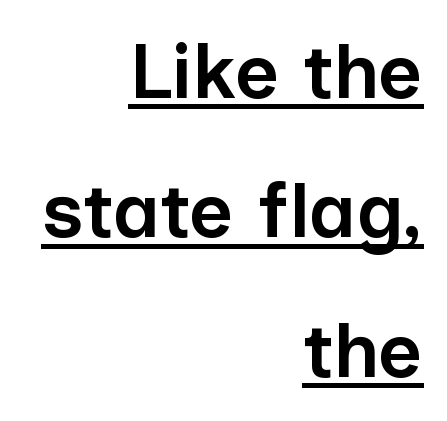
Q: Is the text bold? A: Semi-bold.
Q: Is the text italic (slanted)? A: No, it is upright.
Q: Is the typeface a serif or a sans-serif typeface? A: Sans-serif.
Q: Is the text underlined? A: Yes.
Q: How is the paragraph aligned? A: Right-aligned.
Q: Is the spacing between letters normal or unusually wide? A: Normal.
Q: Width (condensed, normal, or wide)? A: Normal.
Q: Stroke contrast? A: Low.
Q: x-height? A: Medium.
Q: Monospaced? A: No.
